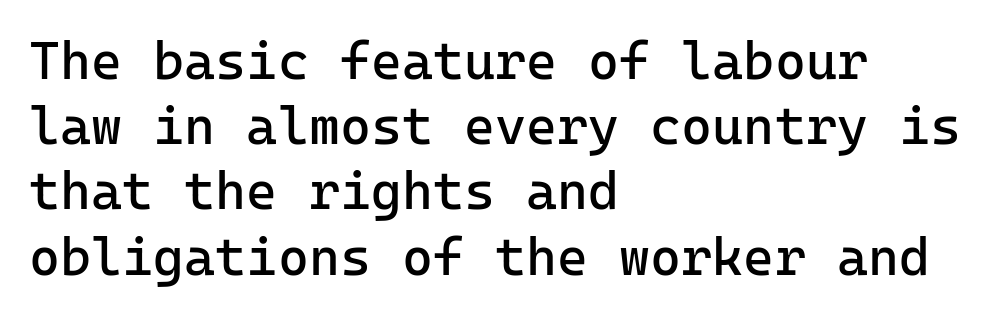
Q: Is the text bold? A: No.
Q: Is the text italic (slanted)? A: No, it is upright.
Q: Is the typeface a serif or a sans-serif typeface? A: Sans-serif.
Q: Is the text underlined? A: No.
Q: How is the paragraph aligned? A: Left-aligned.
Q: Is the spacing between letters normal or unusually wide? A: Normal.
Q: Width (condensed, normal, or wide)? A: Normal.
Q: Stroke contrast? A: Low.
Q: x-height? A: Medium.
Q: Monospaced? A: Yes.
